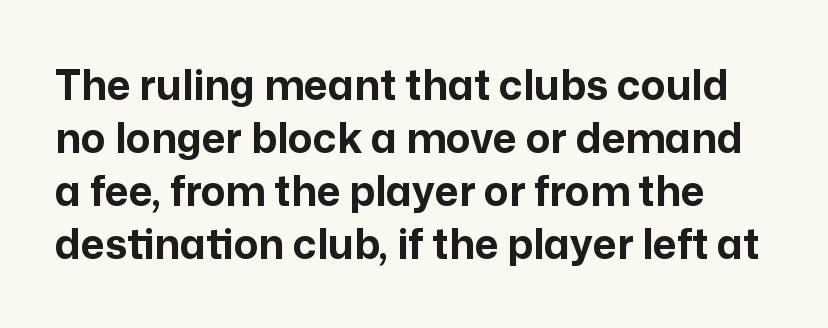
{"serif": "no", "italic": "no", "bold": "yes", "weight": "bold", "width": "normal", "stroke_contrast": "low", "x_height": "medium", "monospaced": "no", "underline": "no", "line_spacing": "normal", "line_spacing_ratio": 1.29, "letter_spacing": "normal", "letter_spacing_em": 0.0, "glyph_px": 41}
